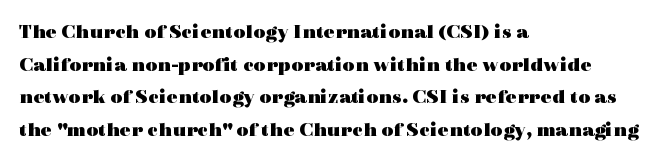
The rendering anchors every line to the left-hand side. In terms of posture, this sample is upright. This sample uses plain, unmodified letter spacing. The gap between lines stays unmarked.
